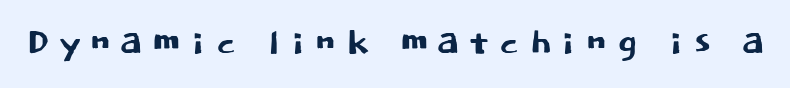
The passage shown is typed in a proportional face where columns would drift. Letters rest on an invisible, unmarked baseline. A typesetter would mark this as roman, not italic. You can tell from the bare stems that sans-serif type was used.
